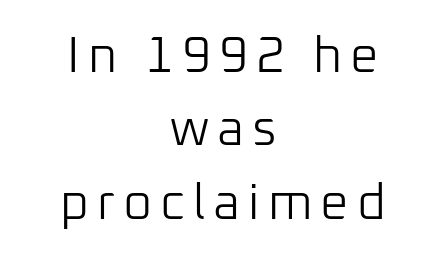
{"serif": "no", "italic": "no", "bold": "no", "weight": "light", "width": "normal", "stroke_contrast": "low", "x_height": "medium", "monospaced": "no", "underline": "no", "align": "center", "line_spacing": "normal", "line_spacing_ratio": 1.47, "glyph_px": 50}
